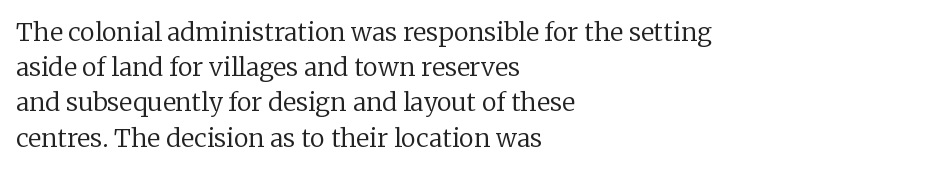
Weight: not bold — regular or lighter. Summary of vertical rhythm: regular, with standard interline spacing. Italic? Not at all — the glyphs are vertical. Words appear dense and cohesive because spacing is normal. Glance below the letters and you will spot only blank space.
